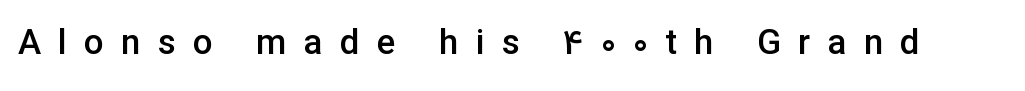
Q: Is the text bold? A: Semi-bold.
Q: Is the text italic (slanted)? A: No, it is upright.
Q: Is the typeface a serif or a sans-serif typeface? A: Sans-serif.
Q: Is the text underlined? A: No.
Q: Is the spacing between letters normal or unusually wide? A: Unusually wide.
Q: Width (condensed, normal, or wide)? A: Normal.
Q: Stroke contrast? A: Low.
Q: x-height? A: Medium.
Q: Monospaced? A: No.
